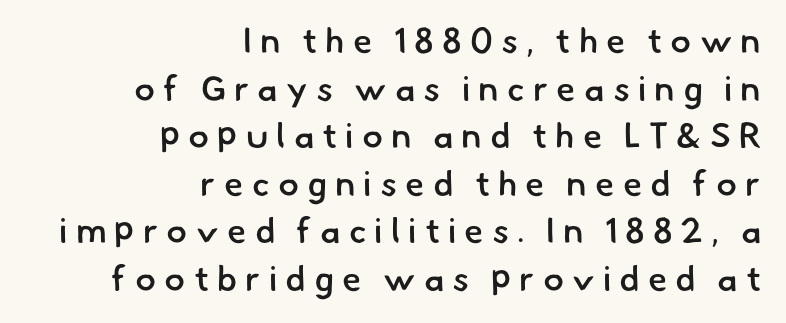
A student would call this right alignment; a typographer would say flush right, rag left. Look at the tracking — it's clearly loosened, letters drifting apart. Here the designer chose a conventional face with non-uniform glyph widths. Compared with an ordinary text face, these strokes are moderately heavier — a semibold. Regarding serifs, this sample does without them. Decoration check: the copy has no underline.
